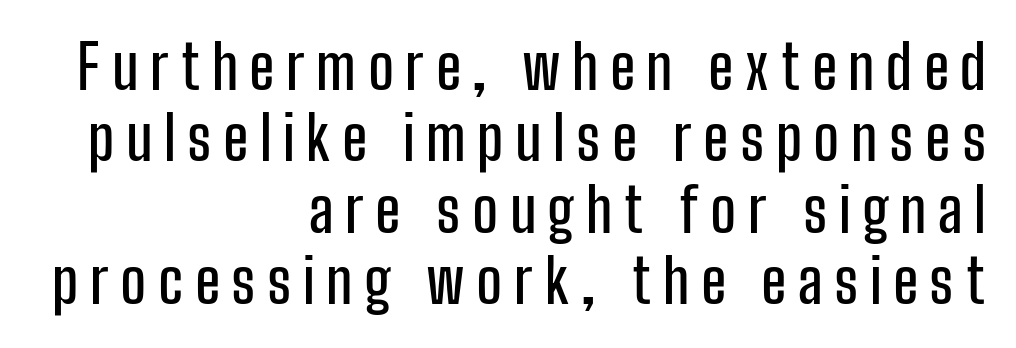
{"serif": "no", "italic": "no", "width": "condensed", "stroke_contrast": "low", "x_height": "medium", "monospaced": "no", "underline": "no", "align": "right", "line_spacing_ratio": 1.19, "glyph_px": 60}
